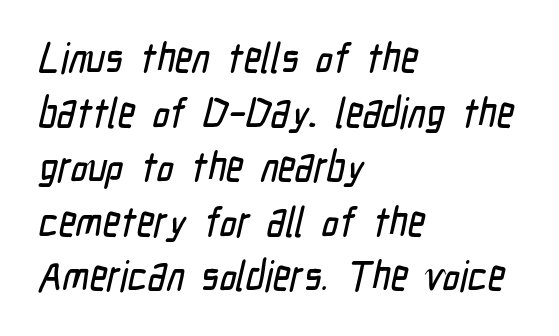
Q: Is the typeface a serif or a sans-serif typeface? A: Sans-serif.
Q: Is the text underlined? A: No.
Q: How is the paragraph aligned? A: Left-aligned.
Q: Is the spacing between letters normal or unusually wide? A: Normal.
Q: Is the spacing between lines tight, normal or loose? A: Normal.
Q: Width (condensed, normal, or wide)? A: Condensed.
Q: Stroke contrast? A: Low.
Q: x-height? A: Medium.
Q: Monospaced? A: No.
